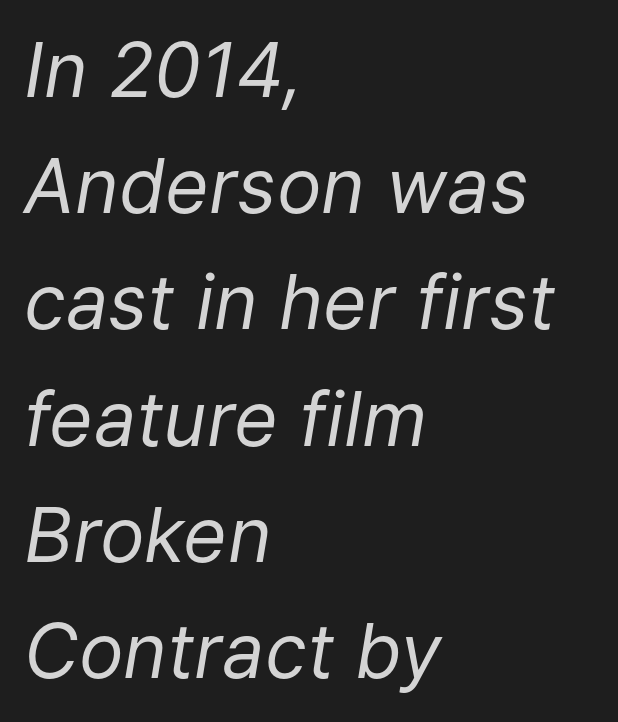
The typesetter chose a ragged-right arrangement here. Notice how descenders clear the ascenders below comfortably — that's standard leading. Characters are canted at an angle relative to the baseline's perpendicular. A light-to-regular cut is what we see here. This sample uses plain, unmodified letter spacing.
